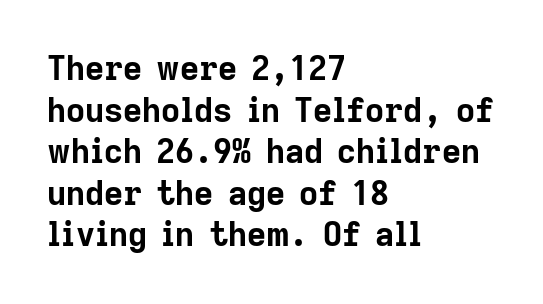
{"serif": "no", "italic": "no", "bold": "yes", "weight": "bold", "width": "normal", "stroke_contrast": "low", "x_height": "medium", "monospaced": "no", "underline": "no", "align": "left", "line_spacing": "normal", "line_spacing_ratio": 1.26, "letter_spacing": "normal", "letter_spacing_em": 0.0, "glyph_px": 33}
